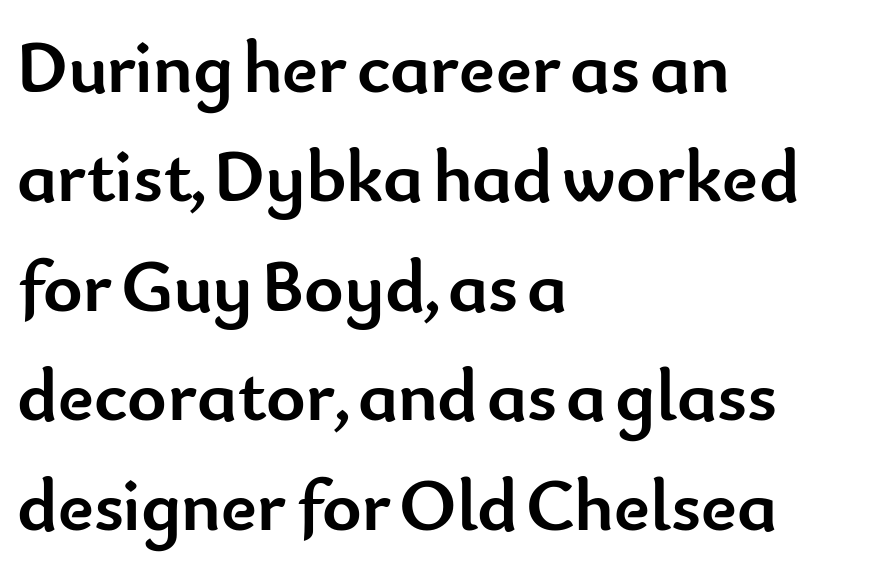
The text was rendered using a sans face with plain stroke endings. The specimen reads as upright at a glance. Characters follow at the spacing the type designer built in. Is this a fixed-width face? No — the glyphs have proportional, varying widths. This block has exactly the height ordinary leading produces. Reading down the block, your eye returns to a fixed left position each line.
